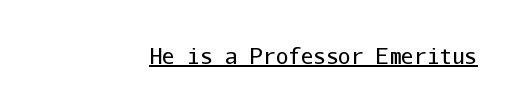
Italic: no, the glyphs are upright roman. You can see a thin bar hugging the bottom of the glyphs. Nothing heavy about these letters — not bold at all. Look at the tracking — it's just the regular setting, nothing added.
